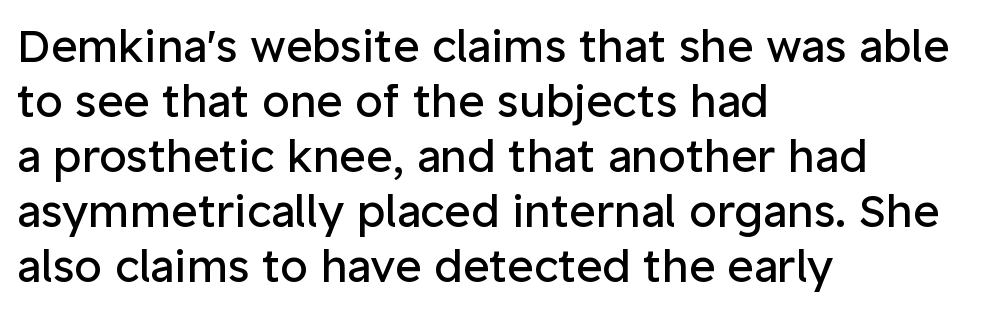
The image shows 45 px regular-weight sans-serif type, upright; set left-aligned, line spacing 1.22x, normal letter spacing, not underlined; low stroke contrast and a medium x-height.
